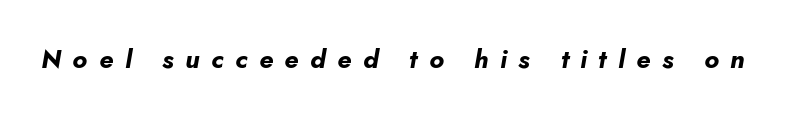
Does the weight exceed regular? Yes, all the way to bold. Rendered with sloped, italic letterforms. Unmarked baselines from the first word to the last. This sample uses expanded letter spacing, leaving extra air between glyphs.
